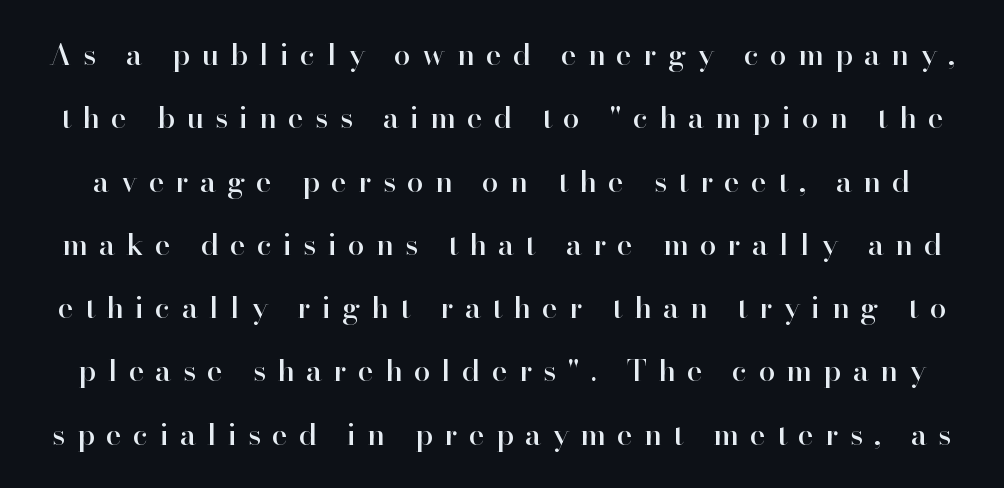
{"serif": "yes", "italic": "no", "width": "normal", "stroke_contrast": "high", "x_height": "small", "monospaced": "no", "underline": "no", "line_spacing": "loose", "line_spacing_ratio": 2.11, "letter_spacing": "wide", "letter_spacing_em": 0.37, "glyph_px": 30}
